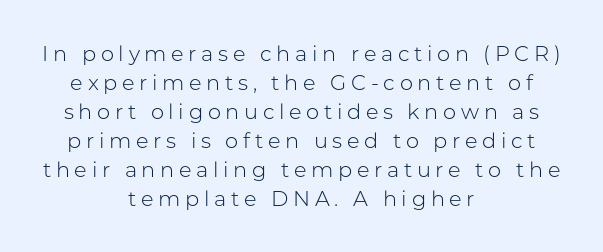
Q: Is the text bold? A: No.
Q: Is the text italic (slanted)? A: No, it is upright.
Q: Is the text underlined? A: No.
Q: How is the paragraph aligned? A: Centered.
Q: Is the spacing between letters normal or unusually wide? A: Unusually wide.
Q: Is the spacing between lines tight, normal or loose? A: Normal.
